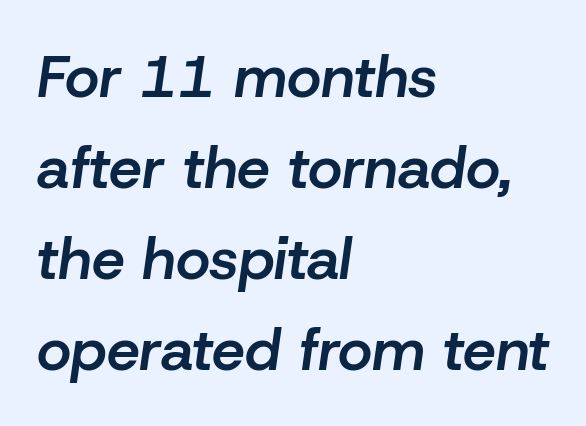
The image shows 59 px semibold type, italic (leaning right); set left-aligned, normal line spacing (1.54x), normal letter spacing, not underlined; low stroke contrast and a medium x-height.
